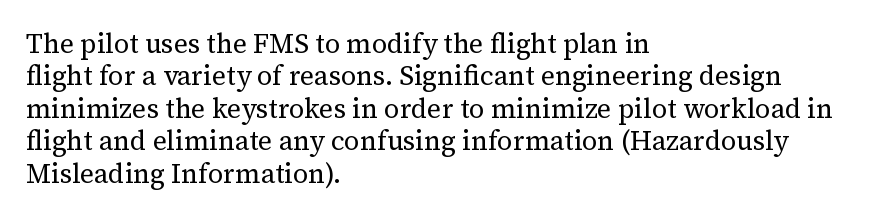
The image shows 27 px text type, upright; set left-aligned, line spacing 1.2x, normal letter spacing, not underlined.
